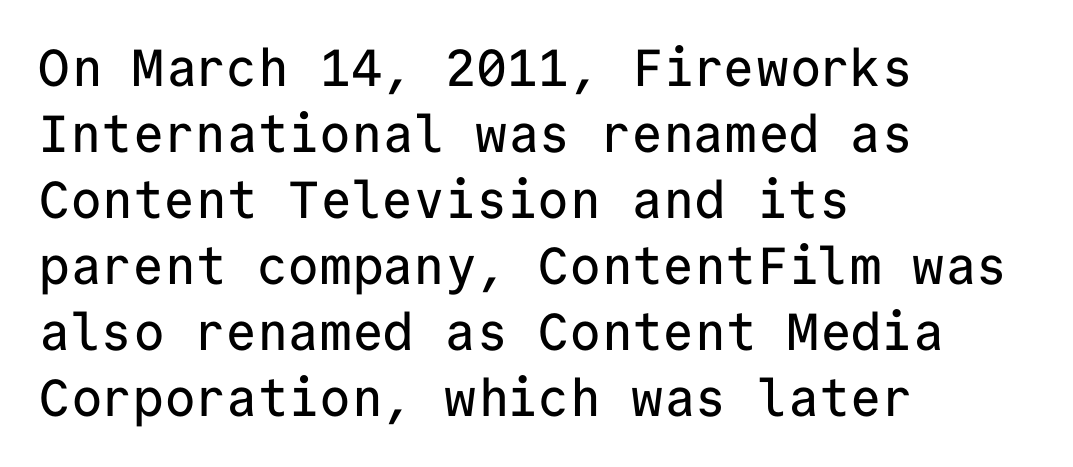
The image shows 52 px sans-serif type, upright, monospaced; set left-aligned, normal line spacing (1.27x), normal letter spacing, not underlined; low stroke contrast and a medium x-height.
